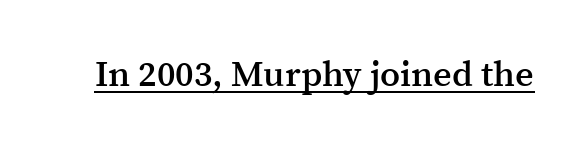
A typesetter would call this proportional, since set widths differ per character. What stands out about the letter spacing? Nothing — it is the standard amount. This is underlined copy, the kind a proofreader might mark for attention. Notice how the stems are strictly vertical — no italics here. Regarding serifs, this sample has them. Does the weight exceed regular? Yes, but only to semibold.
